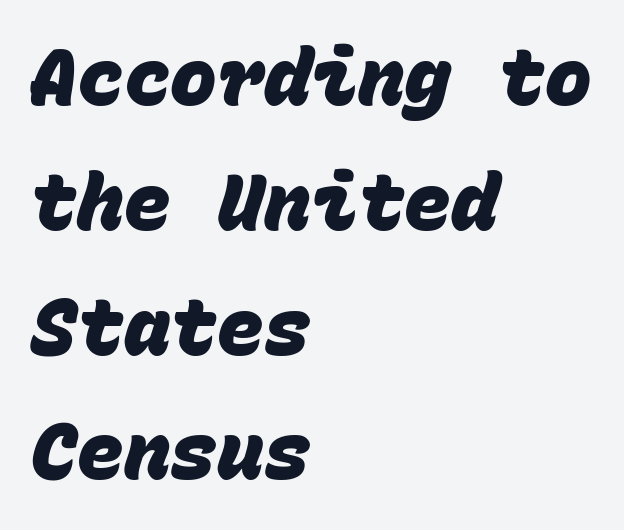
Q: Is the text bold? A: Yes.
Q: Is the typeface a serif or a sans-serif typeface? A: Sans-serif.
Q: Is the text underlined? A: No.
Q: How is the paragraph aligned? A: Left-aligned.
Q: Is the spacing between letters normal or unusually wide? A: Normal.
Q: Is the spacing between lines tight, normal or loose? A: Normal.
Q: Width (condensed, normal, or wide)? A: Normal.
Q: Stroke contrast? A: Low.
Q: x-height? A: Large.
Q: Monospaced? A: Yes.
